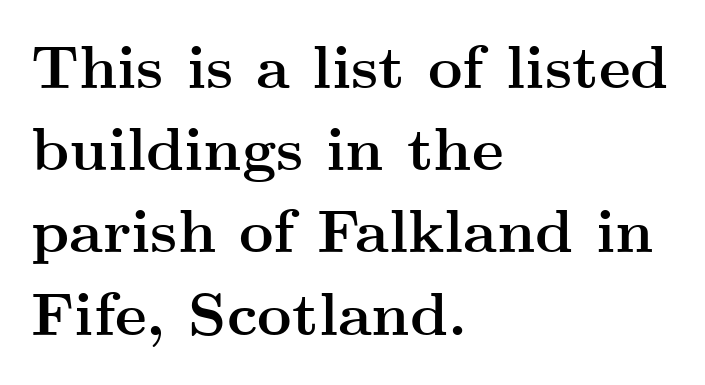
Q: Is the text bold? A: Yes.
Q: Is the text italic (slanted)? A: No, it is upright.
Q: Is the typeface a serif or a sans-serif typeface? A: Serif.
Q: Is the text underlined? A: No.
Q: How is the paragraph aligned? A: Left-aligned.
Q: Is the spacing between letters normal or unusually wide? A: Normal.
Q: Is the spacing between lines tight, normal or loose? A: Normal.
Q: Width (condensed, normal, or wide)? A: Wide.
Q: Stroke contrast? A: Medium.
Q: x-height? A: Small.
Q: Monospaced? A: No.
